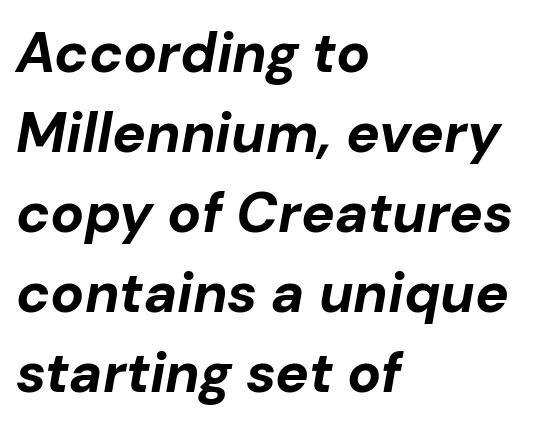
Q: Is the text bold? A: Yes.
Q: Is the text italic (slanted)? A: Yes, it leans right by about 10 degrees.
Q: Is the text underlined? A: No.
Q: How is the paragraph aligned? A: Left-aligned.
Q: Is the spacing between letters normal or unusually wide? A: Normal.
Q: Is the spacing between lines tight, normal or loose? A: Normal.
Q: Width (condensed, normal, or wide)? A: Normal.
Q: Stroke contrast? A: Low.
Q: x-height? A: Medium.
Q: Monospaced? A: No.
